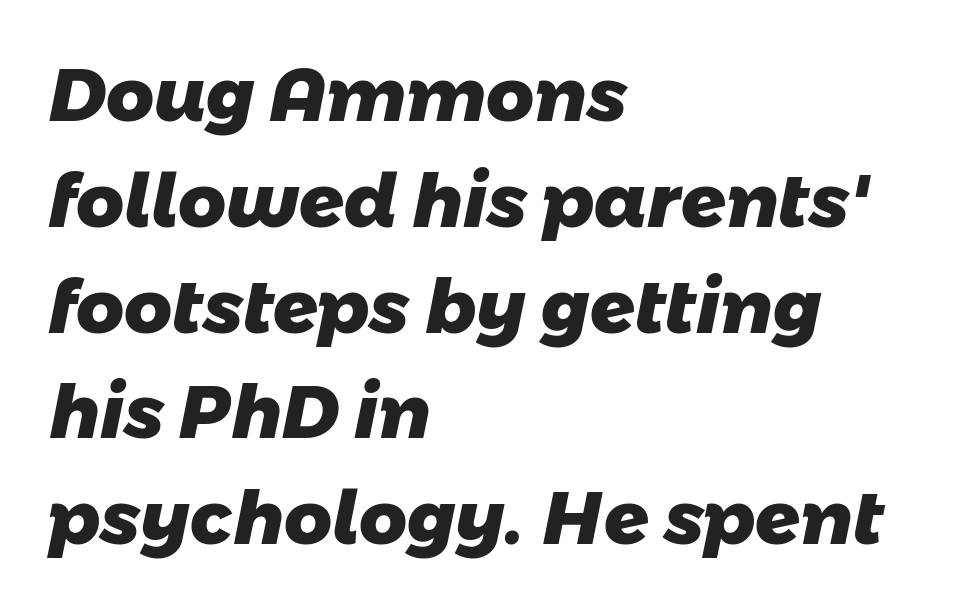
Q: Is the text bold? A: Yes.
Q: Is the typeface a serif or a sans-serif typeface? A: Sans-serif.
Q: Is the text underlined? A: No.
Q: How is the paragraph aligned? A: Left-aligned.
Q: Is the spacing between letters normal or unusually wide? A: Normal.
Q: Is the spacing between lines tight, normal or loose? A: Normal.
Q: Width (condensed, normal, or wide)? A: Normal.
Q: Stroke contrast? A: Low.
Q: x-height? A: Medium.
Q: Monospaced? A: No.
